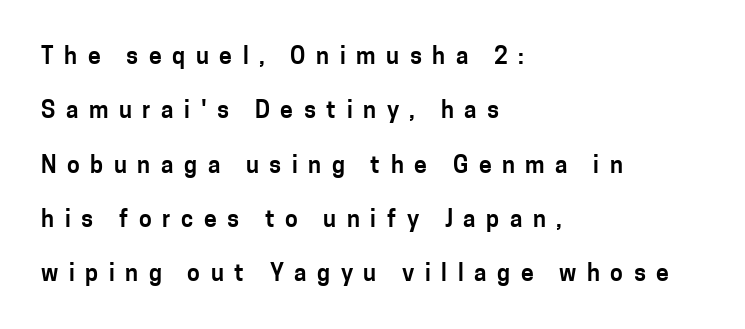
Q: Is the text italic (slanted)? A: No, it is upright.
Q: Is the text underlined? A: No.
Q: How is the paragraph aligned? A: Left-aligned.
Q: Is the spacing between letters normal or unusually wide? A: Unusually wide.
Q: Is the spacing between lines tight, normal or loose? A: Loose.
